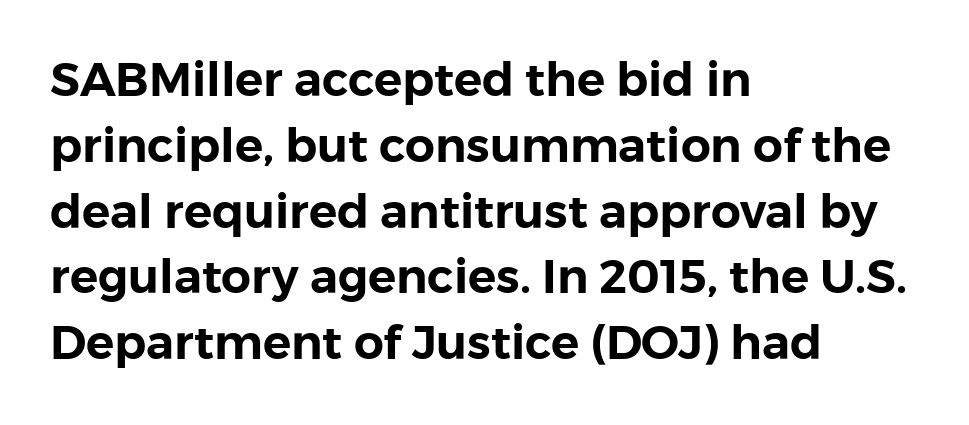
Words float on clear page, feet unadorned. Each line starts at the same left margin while the right side varies. Tracking here is standard; glyphs follow each other at the usual distance. A roman cut, with each character standing at attention. How would I describe the line gaps? Plain and ordinary. Think of a printed novel: that variable character pitch is what you see here.
